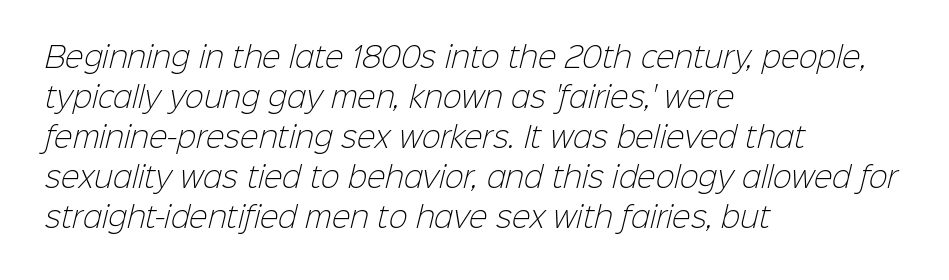
Default kerning and tracking; the words read as compact shapes. The rendering uses natural spacing where letterforms have individual widths. The weight would be labelled regular, book, light, or lighter still. The rendering anchors every line to the left-hand side. No word sits above an underline.
